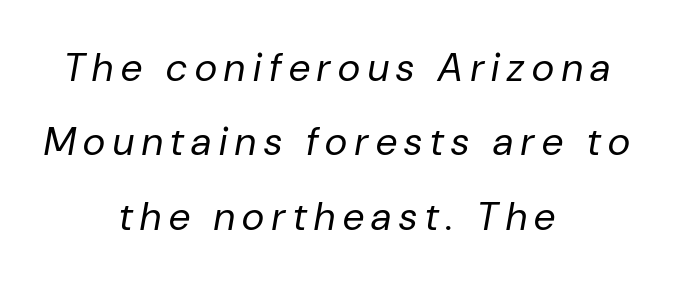
{"italic": "yes", "lean": "right", "slant_degrees": 10, "bold": "no", "weight": "regular", "width": "normal", "stroke_contrast": "low", "x_height": "medium", "monospaced": "no", "underline": "no", "align": "center", "line_spacing": "loose", "line_spacing_ratio": 1.91, "letter_spacing": "wide", "letter_spacing_em": 0.2, "glyph_px": 39}
